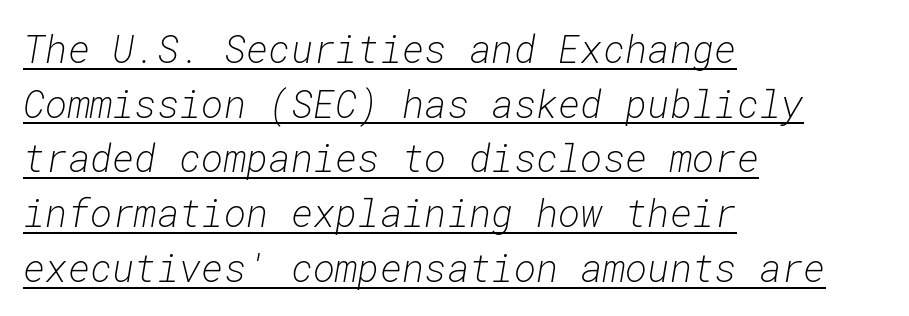
{"italic": "yes", "lean": "right", "slant_degrees": 10, "bold": "no", "weight": "light", "width": "normal", "stroke_contrast": "low", "x_height": "medium", "monospaced": "yes", "underline": "yes", "align": "left", "line_spacing": "normal", "line_spacing_ratio": 1.44, "letter_spacing": "normal", "letter_spacing_em": 0.0, "glyph_px": 38}
